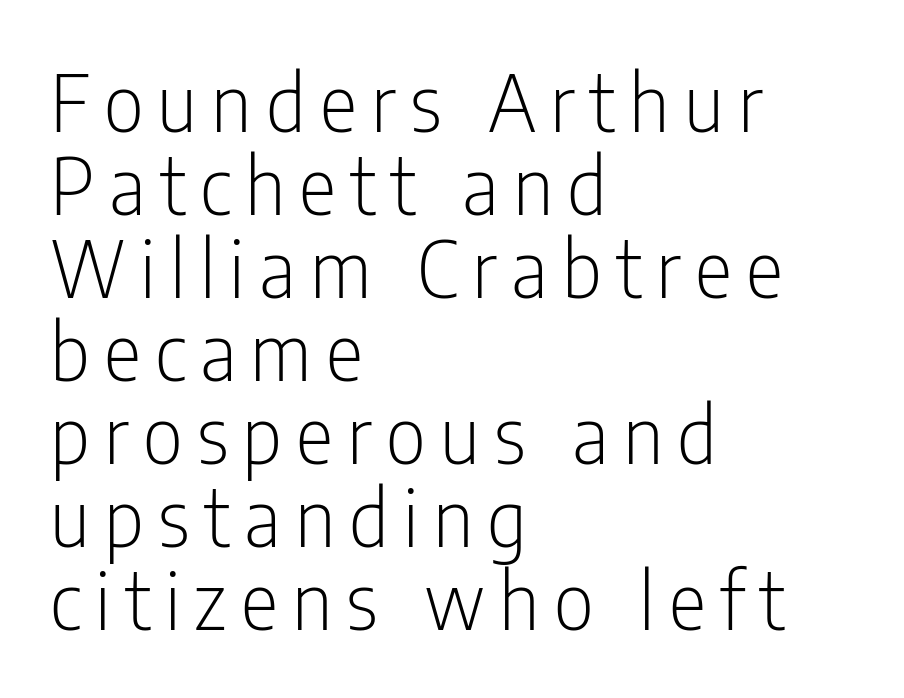
The image shows 79 px light, condensed sans-serif type, upright; set left-aligned, tight line spacing (1.05x), not underlined; low stroke contrast and a medium x-height.
